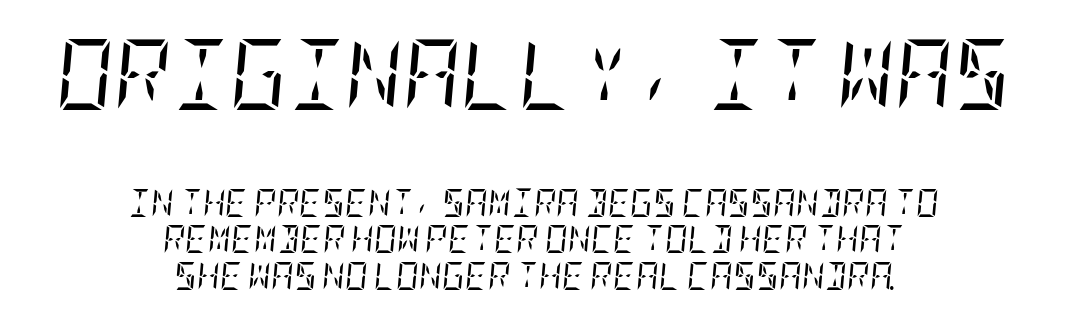
Q: Is the text bold? A: No.
Q: Is the text italic (slanted)? A: Yes, it leans right by about 5 degrees.
Q: Is the typeface a serif or a sans-serif typeface? A: Serif.
Q: Is the text underlined? A: No.
Q: How is the paragraph aligned? A: Centered.
Q: Is the spacing between letters normal or unusually wide? A: Normal.
Q: Is the spacing between lines tight, normal or loose? A: Normal.
Q: Which block of text is set in a larger size, the first (top) or the second (bottom)? A: The first (top) one.
Q: Width (condensed, normal, or wide)? A: Condensed.
Q: Stroke contrast? A: Low.
Q: x-height? A: Large.
